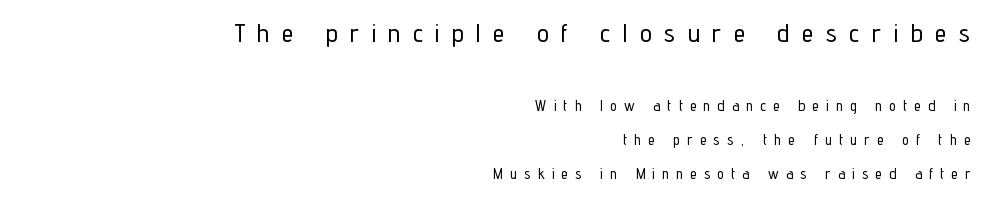
{"italic": "no", "underline": "no", "align": "right", "line_spacing": "loose", "line_spacing_ratio": 2.27, "letter_spacing": "wide", "letter_spacing_em": 0.49, "larger_block": "first", "size_ratio": 1.73, "glyph_px": 26}
